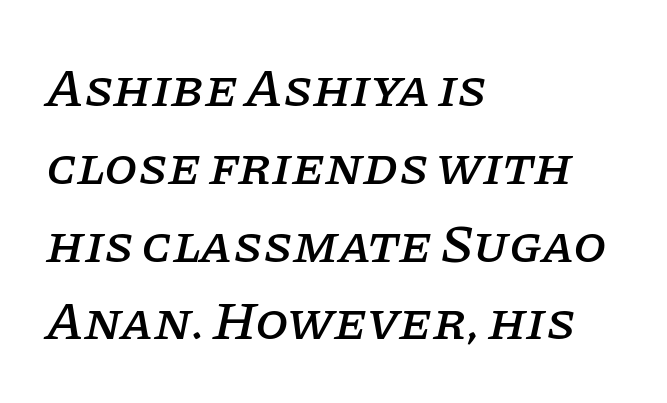
{"serif": "yes", "italic": "yes", "lean": "right", "slant_degrees": 11, "width": "normal", "stroke_contrast": "low", "x_height": "large", "monospaced": "no", "underline": "no", "align": "left", "line_spacing": "normal", "line_spacing_ratio": 1.44, "letter_spacing": "normal", "letter_spacing_em": 0.0, "glyph_px": 54}
